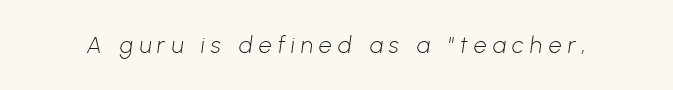
What stands out about the letter spacing? Its width — letters are far apart. Type without underlining. The letters look calm and open, with moderate or lighter stems.
